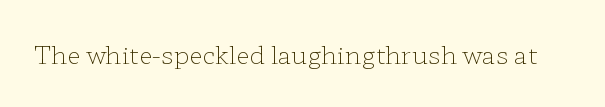
The rendering keeps characters at their native spacing. The font sits on the lighter half of the weight spectrum, regular included. Quick note: underline off. Is there any slant? The stems are plumb.
